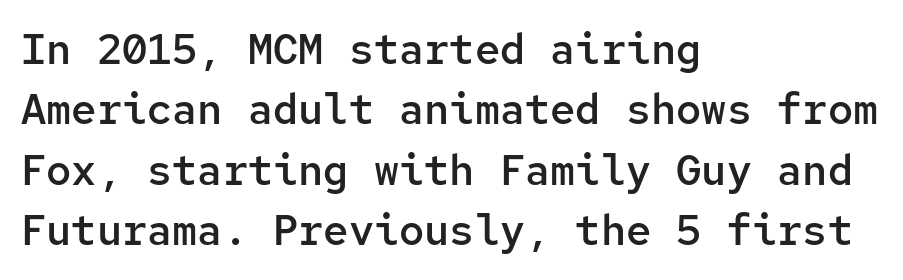
Q: Is the text bold? A: Semi-bold.
Q: Is the text italic (slanted)? A: No, it is upright.
Q: Is the typeface a serif or a sans-serif typeface? A: Sans-serif.
Q: Is the text underlined? A: No.
Q: How is the paragraph aligned? A: Left-aligned.
Q: Is the spacing between letters normal or unusually wide? A: Normal.
Q: Is the spacing between lines tight, normal or loose? A: Normal.
Q: Width (condensed, normal, or wide)? A: Normal.
Q: Stroke contrast? A: Low.
Q: x-height? A: Medium.
Q: Monospaced? A: Yes.
